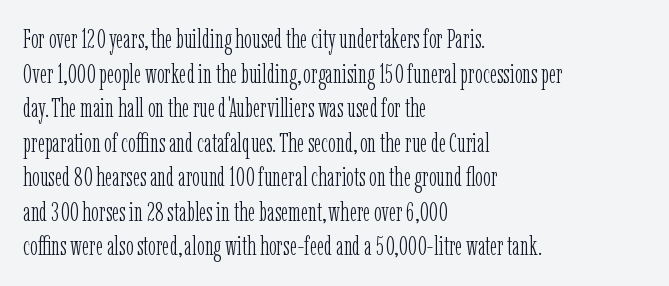
Q: Is the text bold? A: No.
Q: Is the text italic (slanted)? A: No, it is upright.
Q: Is the text underlined? A: No.
Q: How is the paragraph aligned? A: Left-aligned.
Q: Is the spacing between letters normal or unusually wide? A: Normal.
Q: Is the spacing between lines tight, normal or loose? A: Normal.
